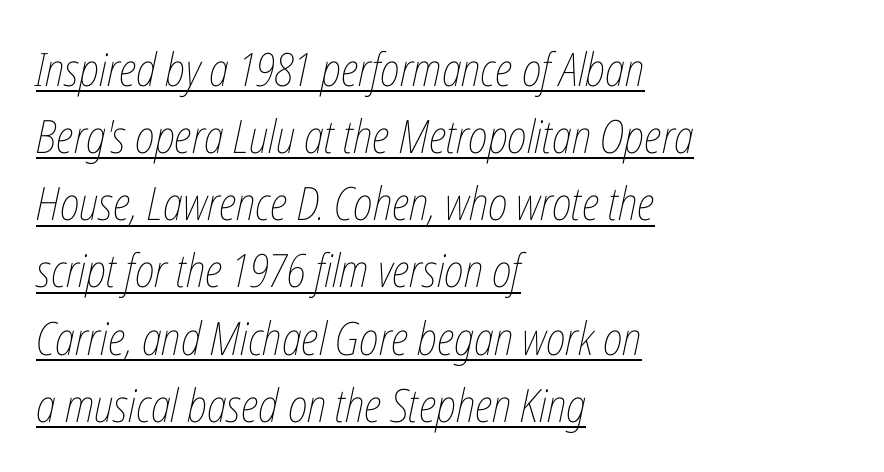
{"italic": "yes", "lean": "right", "slant_degrees": 12, "bold": "no", "weight": "thin", "width": "condensed", "stroke_contrast": "low", "x_height": "medium", "monospaced": "no", "underline": "yes", "align": "left", "line_spacing": "normal", "line_spacing_ratio": 1.46, "letter_spacing": "normal", "letter_spacing_em": 0.0, "glyph_px": 46}
